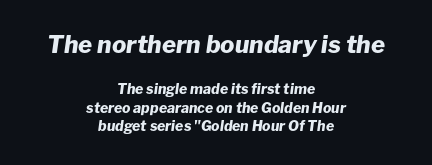
{"italic": "yes", "lean": "right", "slant_degrees": 8, "bold": "yes", "underline": "no", "align": "center", "line_spacing": "normal", "line_spacing_ratio": 1.33, "letter_spacing": "normal", "letter_spacing_em": 0.0, "larger_block": "first", "size_ratio": 1.71, "glyph_px": 24}
